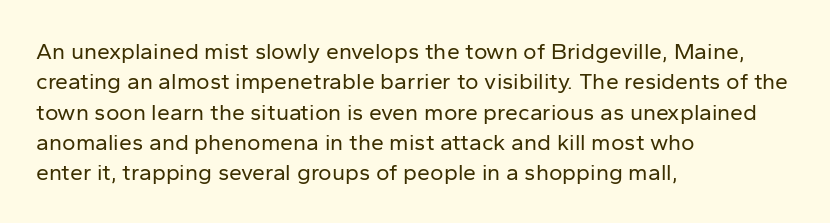
Q: Is the text bold? A: No.
Q: Is the text italic (slanted)? A: No, it is upright.
Q: Is the text underlined? A: No.
Q: How is the paragraph aligned? A: Left-aligned.
Q: Is the spacing between letters normal or unusually wide? A: Normal.
Q: Is the spacing between lines tight, normal or loose? A: Normal.
